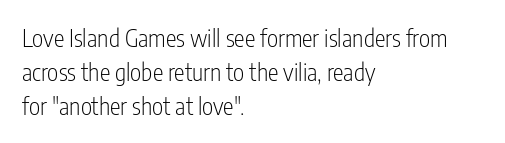
{"italic": "no", "bold": "no", "underline": "no", "align": "left", "line_spacing": "normal", "line_spacing_ratio": 1.41, "letter_spacing": "normal", "letter_spacing_em": 0.0, "glyph_px": 24}
